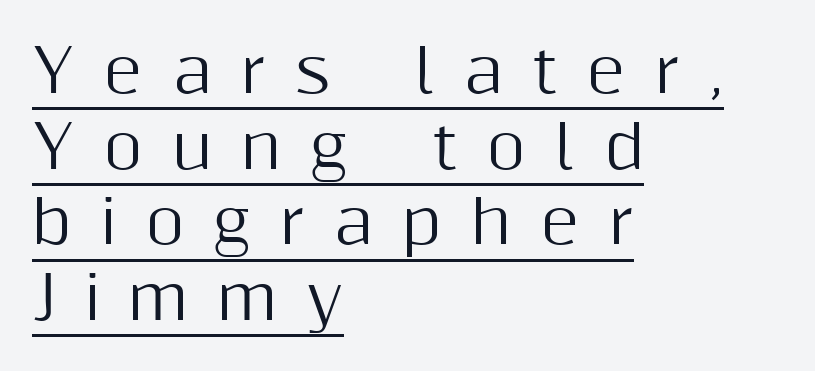
Q: Is the text italic (slanted)? A: No, it is upright.
Q: Is the typeface a serif or a sans-serif typeface? A: Sans-serif.
Q: Is the text underlined? A: Yes.
Q: How is the paragraph aligned? A: Left-aligned.
Q: Is the spacing between letters normal or unusually wide? A: Unusually wide.
Q: Is the spacing between lines tight, normal or loose? A: Normal.
Q: Width (condensed, normal, or wide)? A: Normal.
Q: Stroke contrast? A: Medium.
Q: x-height? A: Medium.
Q: Monospaced? A: No.
